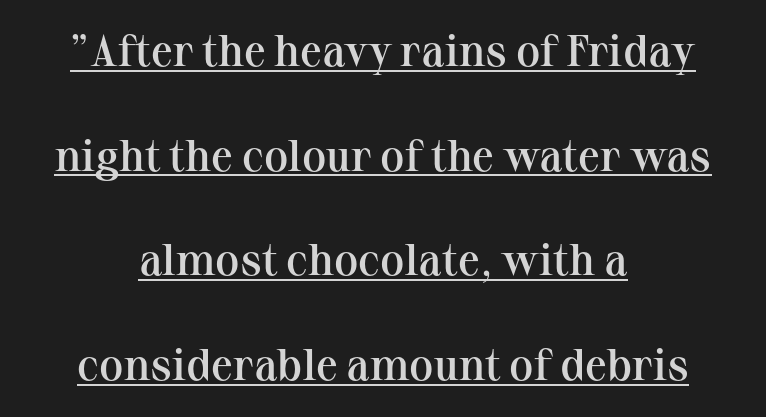
Q: Is the text bold? A: Semi-bold.
Q: Is the text italic (slanted)? A: No, it is upright.
Q: Is the typeface a serif or a sans-serif typeface? A: Serif.
Q: Is the text underlined? A: Yes.
Q: How is the paragraph aligned? A: Centered.
Q: Is the spacing between letters normal or unusually wide? A: Normal.
Q: Is the spacing between lines tight, normal or loose? A: Loose.
Q: Width (condensed, normal, or wide)? A: Normal.
Q: Stroke contrast? A: Medium.
Q: x-height? A: Medium.
Q: Monospaced? A: No.
